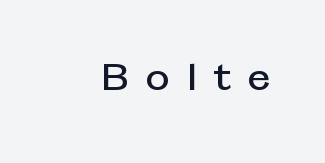
No word sits above an underline. In terms of posture, this sample is upright. Observe the wide spacing: letters keep a clear distance from each other. Regarding serifs, this sample does without them. The letters advance in unequal steps, a hallmark of proportional type.
